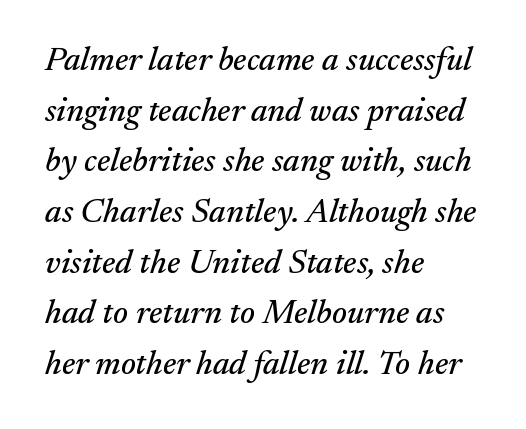
The rendering applies a slant to the glyphs. The line-height multiplier appears to be the usual default. The characters display serif detailing at their extremities. The face used here is rendered with its standard letterfit. The passage shown is typed in a proportional face where columns would drift. This sample is left-justified, so line endings fall wherever the words run out.
